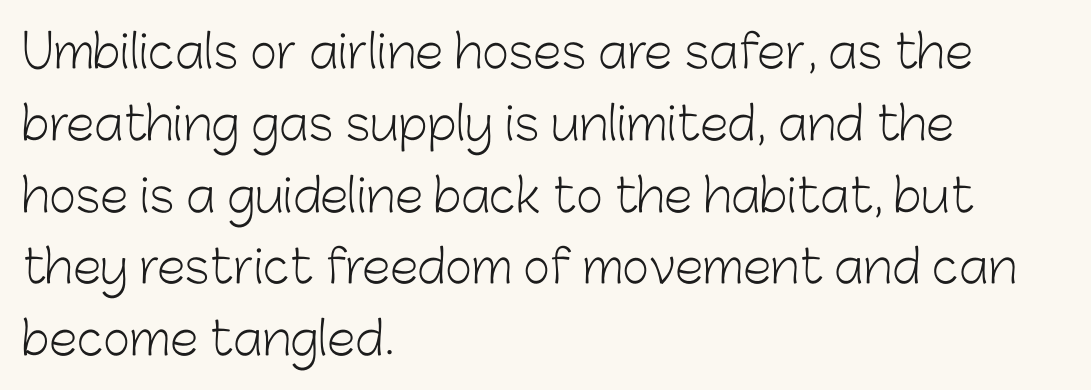
This sample has the flowing, uneven cadence of proportional lettering. Ascenders rise straight up at ninety degrees. The type is set solid horizontally, with unmodified tracking. Classification — sans serif. Does the copy run flush right? No — it runs flush left. Successive baselines arrive at the customary interval.
